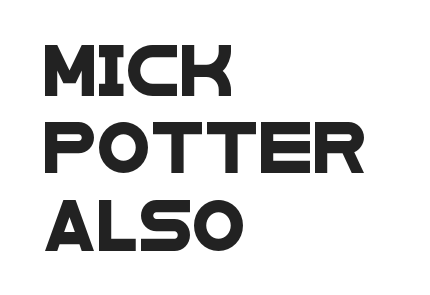
{"serif": "no", "width": "wide", "stroke_contrast": "low", "x_height": "large", "monospaced": "no", "underline": "no", "align": "left", "line_spacing": "normal", "line_spacing_ratio": 1.58, "letter_spacing": "normal", "letter_spacing_em": 0.0, "glyph_px": 49}
